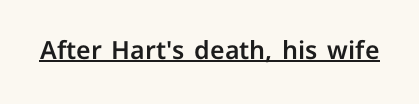
Q: Is the text italic (slanted)? A: No, it is upright.
Q: Is the text underlined? A: Yes.
Q: Is the spacing between letters normal or unusually wide? A: Normal.
